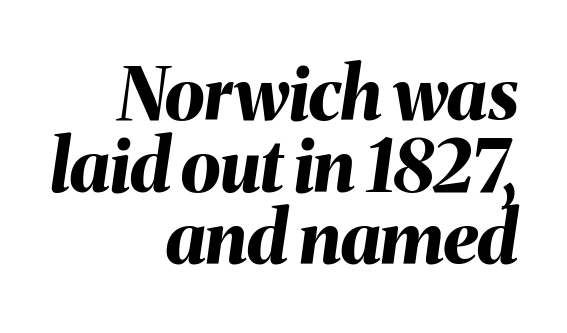
Q: Is the text bold? A: Yes.
Q: Is the text italic (slanted)? A: Yes, it leans right by about 8 degrees.
Q: Is the text underlined? A: No.
Q: How is the paragraph aligned? A: Right-aligned.
Q: Is the spacing between letters normal or unusually wide? A: Normal.
Q: Is the spacing between lines tight, normal or loose? A: Tight.
Q: Width (condensed, normal, or wide)? A: Normal.
Q: Stroke contrast? A: Medium.
Q: x-height? A: Medium.
Q: Monospaced? A: No.
